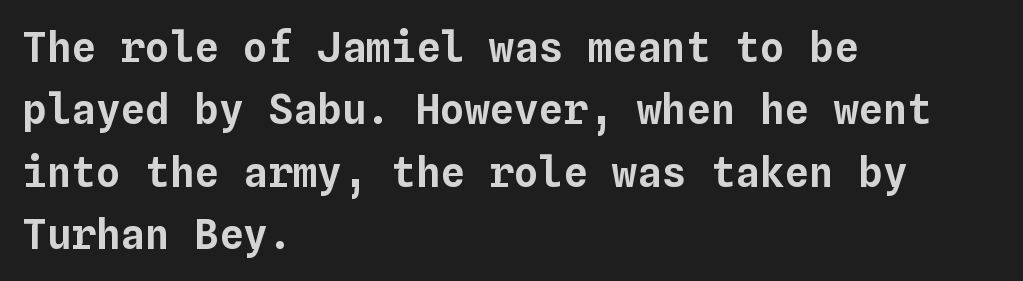
Q: Is the text italic (slanted)? A: No, it is upright.
Q: Is the text underlined? A: No.
Q: How is the paragraph aligned? A: Left-aligned.
Q: Is the spacing between letters normal or unusually wide? A: Normal.
Q: Is the spacing between lines tight, normal or loose? A: Normal.
Q: Width (condensed, normal, or wide)? A: Normal.
Q: Stroke contrast? A: Low.
Q: x-height? A: Medium.
Q: Monospaced? A: Yes.
